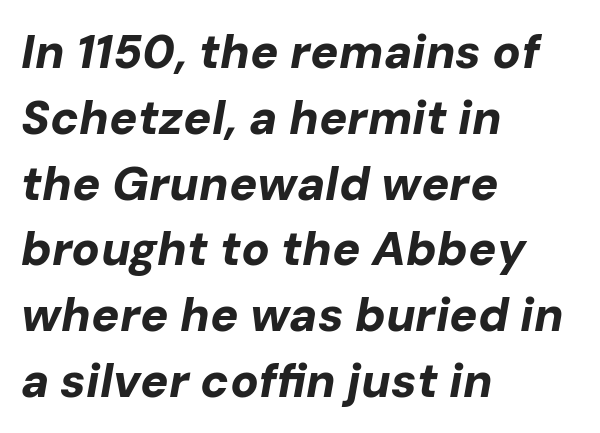
Q: Is the text bold? A: Yes.
Q: Is the text italic (slanted)? A: Yes, it leans right by about 10 degrees.
Q: Is the text underlined? A: No.
Q: How is the paragraph aligned? A: Left-aligned.
Q: Is the spacing between letters normal or unusually wide? A: Normal.
Q: Is the spacing between lines tight, normal or loose? A: Normal.
Q: Width (condensed, normal, or wide)? A: Normal.
Q: Stroke contrast? A: Low.
Q: x-height? A: Medium.
Q: Monospaced? A: No.
